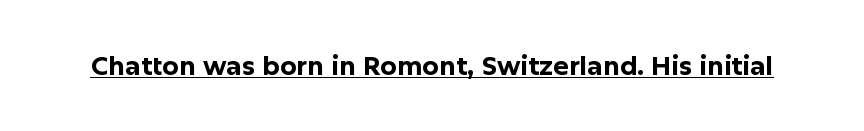
Q: Is the text bold? A: Yes.
Q: Is the text italic (slanted)? A: No, it is upright.
Q: Is the text underlined? A: Yes.
Q: Is the spacing between letters normal or unusually wide? A: Normal.
